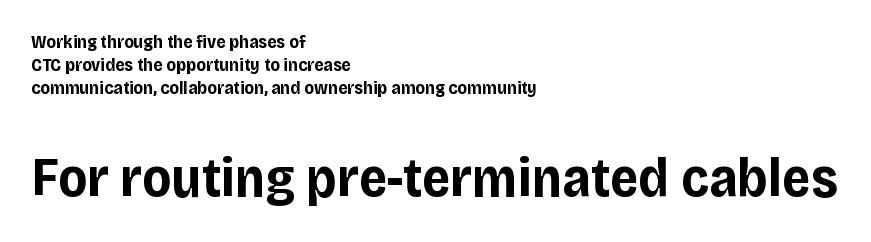
Q: Is the text bold? A: Yes.
Q: Is the text italic (slanted)? A: No, it is upright.
Q: Is the typeface a serif or a sans-serif typeface? A: Sans-serif.
Q: Is the text underlined? A: No.
Q: How is the paragraph aligned? A: Left-aligned.
Q: Is the spacing between letters normal or unusually wide? A: Normal.
Q: Is the spacing between lines tight, normal or loose? A: Normal.
Q: Which block of text is set in a larger size, the first (top) or the second (bottom)? A: The second (bottom) one.
Q: Width (condensed, normal, or wide)? A: Normal.
Q: Stroke contrast? A: Low.
Q: x-height? A: Large.
Q: Monospaced? A: No.
